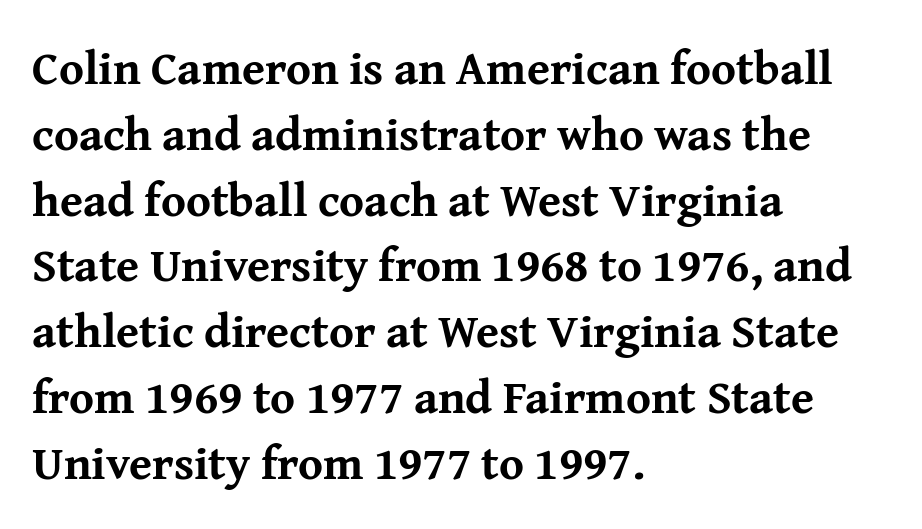
{"serif": "yes", "italic": "no", "bold": "yes", "weight": "bold", "width": "normal", "stroke_contrast": "medium", "x_height": "medium", "monospaced": "no", "underline": "no", "align": "left", "line_spacing": "normal", "line_spacing_ratio": 1.4, "letter_spacing": "normal", "letter_spacing_em": 0.0, "glyph_px": 47}
